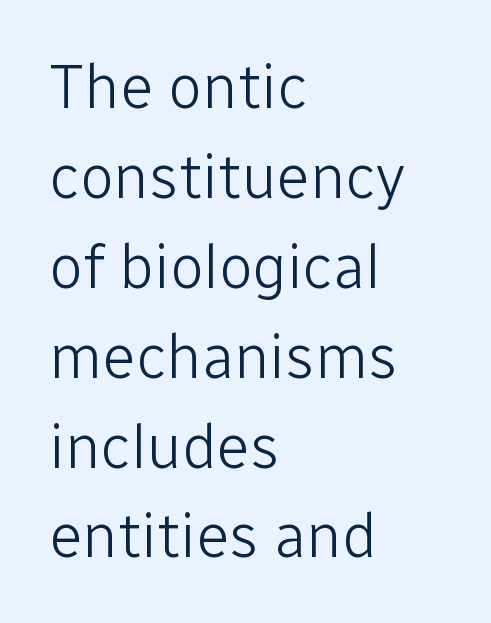
Q: Is the text bold? A: No.
Q: Is the text italic (slanted)? A: No, it is upright.
Q: Is the typeface a serif or a sans-serif typeface? A: Sans-serif.
Q: Is the text underlined? A: No.
Q: How is the paragraph aligned? A: Left-aligned.
Q: Is the spacing between letters normal or unusually wide? A: Normal.
Q: Is the spacing between lines tight, normal or loose? A: Normal.
Q: Width (condensed, normal, or wide)? A: Normal.
Q: Stroke contrast? A: Low.
Q: x-height? A: Medium.
Q: Monospaced? A: No.
